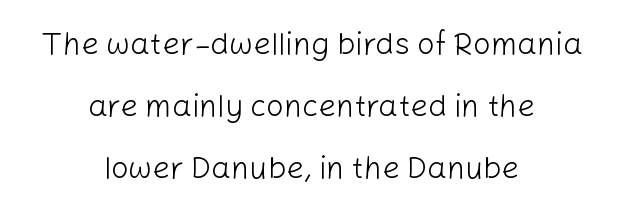
Q: Is the text bold? A: No.
Q: Is the text italic (slanted)? A: No, it is upright.
Q: Is the typeface a serif or a sans-serif typeface? A: Sans-serif.
Q: Is the text underlined? A: No.
Q: How is the paragraph aligned? A: Centered.
Q: Is the spacing between letters normal or unusually wide? A: Normal.
Q: Is the spacing between lines tight, normal or loose? A: Loose.
Q: Width (condensed, normal, or wide)? A: Normal.
Q: Stroke contrast? A: Low.
Q: x-height? A: Medium.
Q: Monospaced? A: No.
